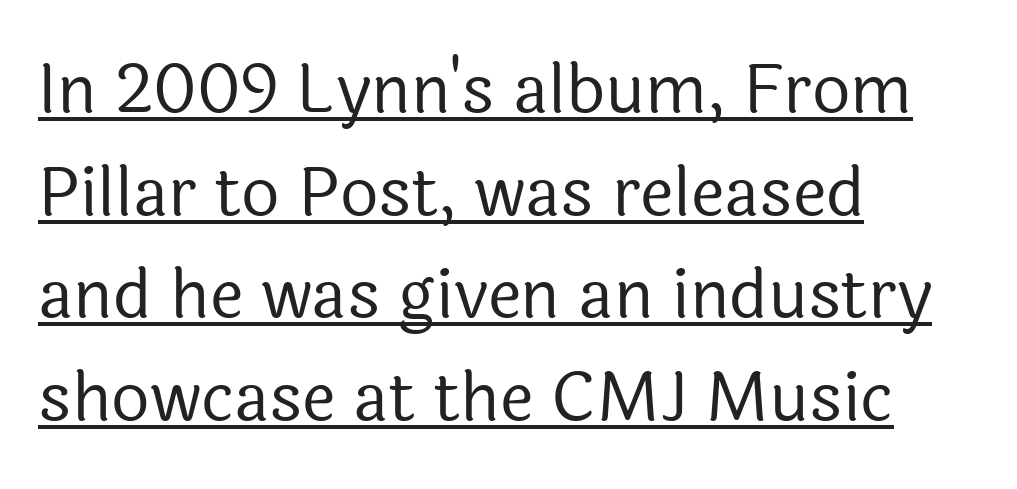
Q: Is the text bold? A: No.
Q: Is the text italic (slanted)? A: No, it is upright.
Q: Is the typeface a serif or a sans-serif typeface? A: Sans-serif.
Q: Is the text underlined? A: Yes.
Q: How is the paragraph aligned? A: Left-aligned.
Q: Is the spacing between letters normal or unusually wide? A: Normal.
Q: Is the spacing between lines tight, normal or loose? A: Normal.
Q: Width (condensed, normal, or wide)? A: Normal.
Q: x-height? A: Medium.
Q: Monospaced? A: No.
